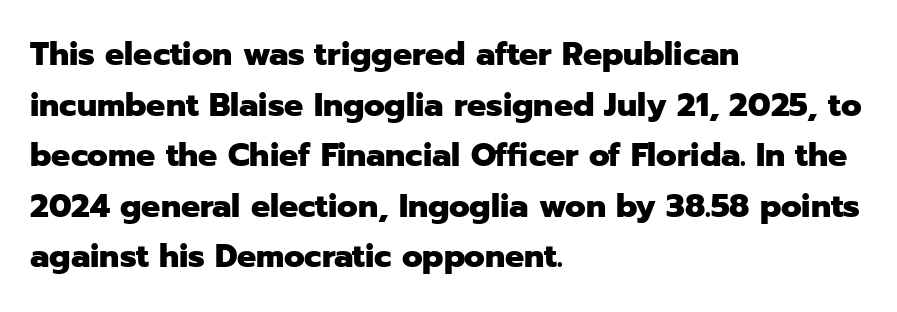
Q: Is the text bold? A: Yes.
Q: Is the text italic (slanted)? A: No, it is upright.
Q: Is the typeface a serif or a sans-serif typeface? A: Sans-serif.
Q: Is the text underlined? A: No.
Q: How is the paragraph aligned? A: Left-aligned.
Q: Is the spacing between letters normal or unusually wide? A: Normal.
Q: Is the spacing between lines tight, normal or loose? A: Normal.
Q: Width (condensed, normal, or wide)? A: Normal.
Q: Stroke contrast? A: Low.
Q: x-height? A: Medium.
Q: Monospaced? A: No.
